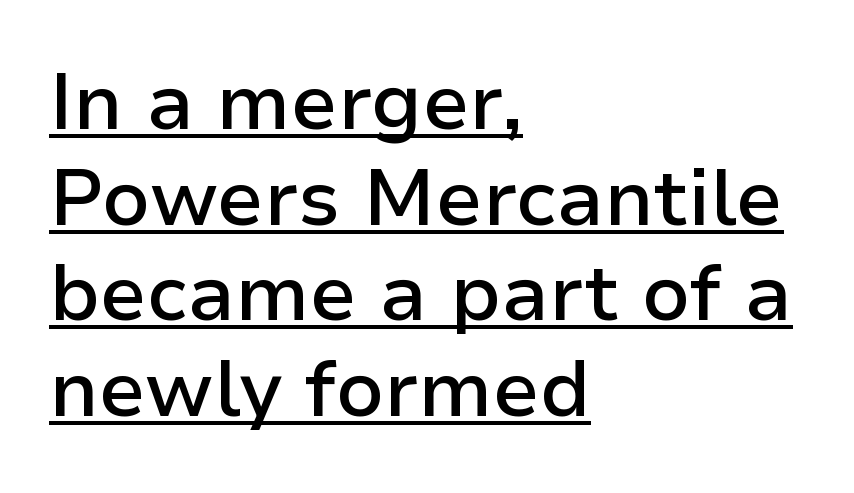
Q: Is the text bold? A: Semi-bold.
Q: Is the text italic (slanted)? A: No, it is upright.
Q: Is the typeface a serif or a sans-serif typeface? A: Sans-serif.
Q: Is the text underlined? A: Yes.
Q: How is the paragraph aligned? A: Left-aligned.
Q: Is the spacing between letters normal or unusually wide? A: Normal.
Q: Width (condensed, normal, or wide)? A: Normal.
Q: Stroke contrast? A: Low.
Q: x-height? A: Medium.
Q: Monospaced? A: No.
